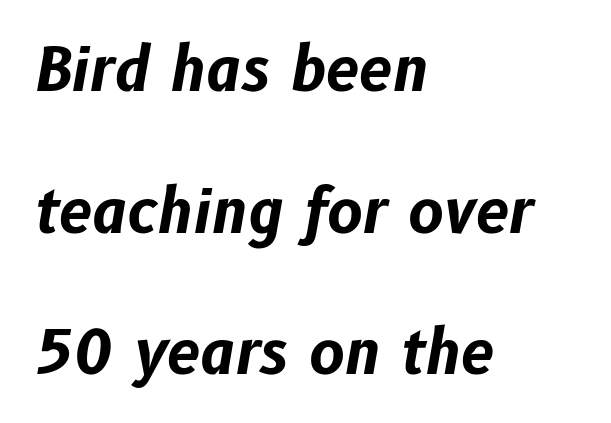
The image shows 60 px bold type, italic (leaning right); set left-aligned, loose line spacing (2.36x), normal letter spacing, not underlined; low stroke contrast and a medium x-height.
